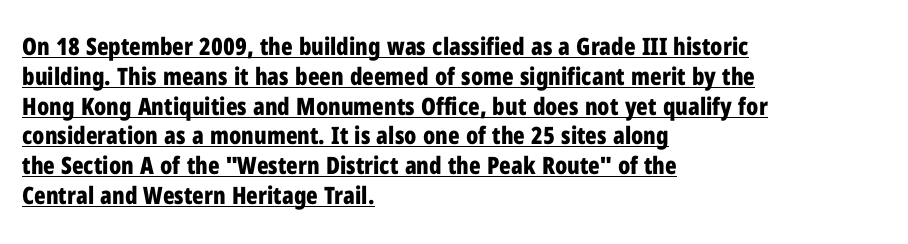
{"italic": "no", "bold": "yes", "underline": "yes", "align": "left", "line_spacing_ratio": 1.24, "letter_spacing": "normal", "letter_spacing_em": 0.0, "glyph_px": 24}
